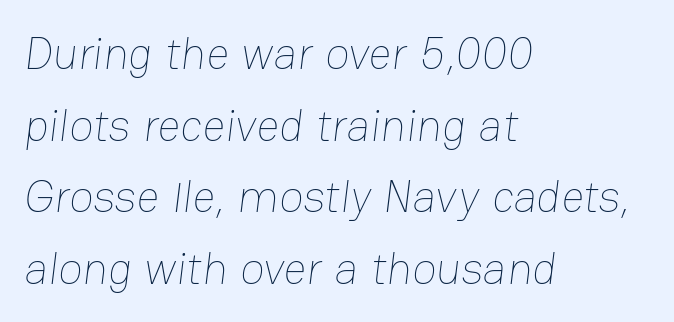
{"bold": "no", "weight": "thin", "width": "normal", "stroke_contrast": "low", "x_height": "medium", "monospaced": "no", "underline": "no", "align": "left", "line_spacing": "normal", "line_spacing_ratio": 1.59, "letter_spacing": "normal", "letter_spacing_em": 0.0, "glyph_px": 45}
